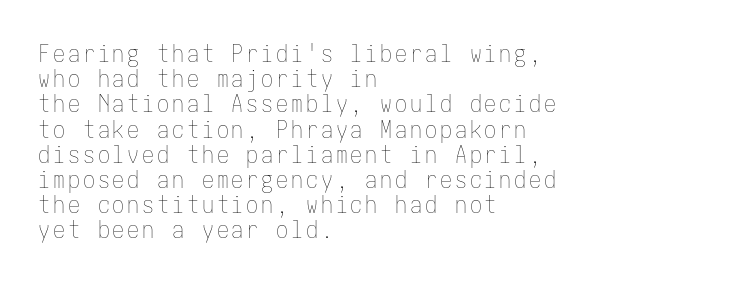
The image shows 24 px text type, upright; set left-aligned, tight line spacing (1.05x), not underlined.
